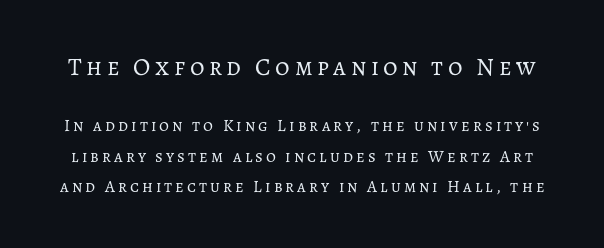
Q: Is the text bold? A: No.
Q: Is the text italic (slanted)? A: No, it is upright.
Q: Is the text underlined? A: No.
Q: Which block of text is set in a larger size, the first (top) or the second (bottom)? A: The first (top) one.
